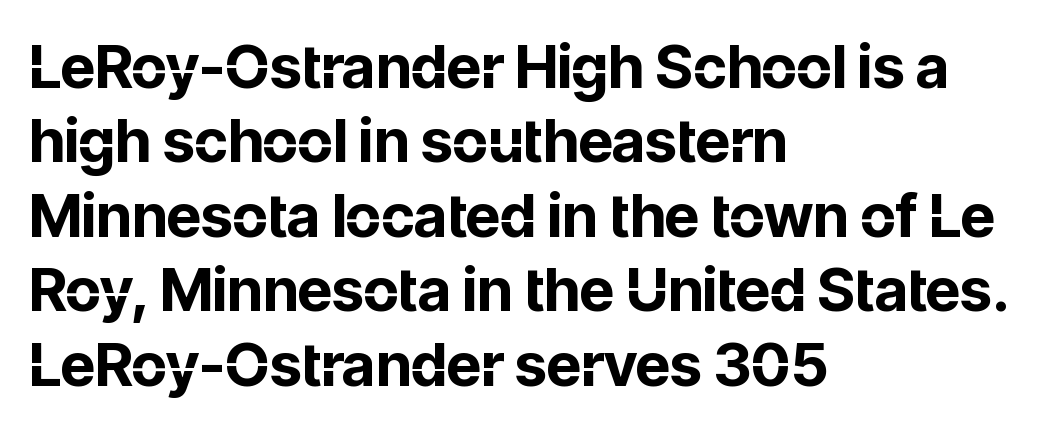
Q: Is the text bold? A: Yes.
Q: Is the text italic (slanted)? A: No, it is upright.
Q: Is the typeface a serif or a sans-serif typeface? A: Sans-serif.
Q: Is the text underlined? A: No.
Q: How is the paragraph aligned? A: Left-aligned.
Q: Is the spacing between letters normal or unusually wide? A: Normal.
Q: Width (condensed, normal, or wide)? A: Normal.
Q: Stroke contrast? A: Low.
Q: x-height? A: Medium.
Q: Monospaced? A: No.
